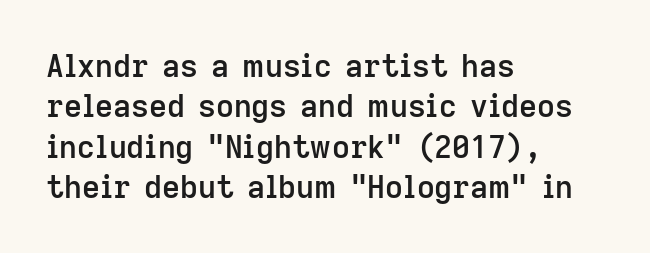
Regarding leading, the lines here are spaced in the standard way. The zone under the glyphs is completely vacant. This sample uses plain, unmodified letter spacing. The passage shown is typeset with a sans-serif family. Notice how the passage keeps a crisp vertical edge on the left only.
